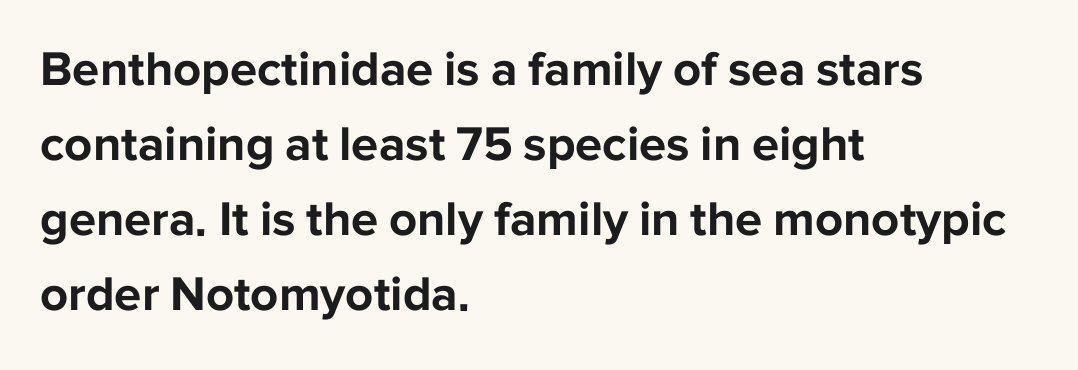
The image shows 49 px bold sans-serif type, upright; set left-aligned, normal line spacing (1.53x), normal letter spacing, not underlined; low stroke contrast and a medium x-height.
